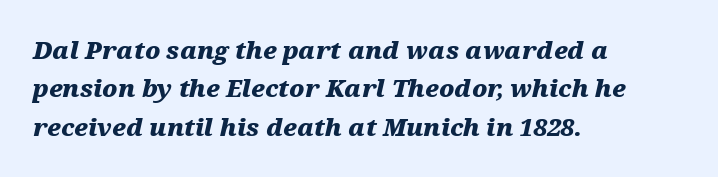
Is the block centered? No — it sits flush against the left margin. Heft: maximum for text — a bold. This rendering leaves character spacing at its baseline value. Would a proofreader flag this as italicized? Yes.
